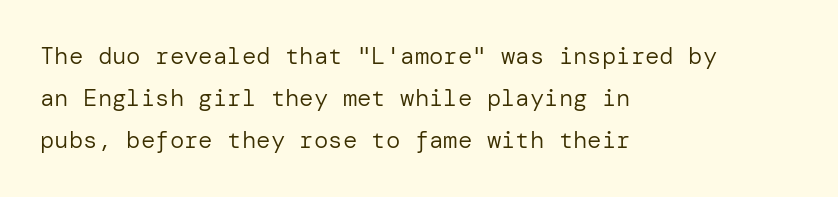
Q: Is the text bold? A: No.
Q: Is the text italic (slanted)? A: No, it is upright.
Q: Is the text underlined? A: No.
Q: How is the paragraph aligned? A: Left-aligned.
Q: Is the spacing between letters normal or unusually wide? A: Normal.
